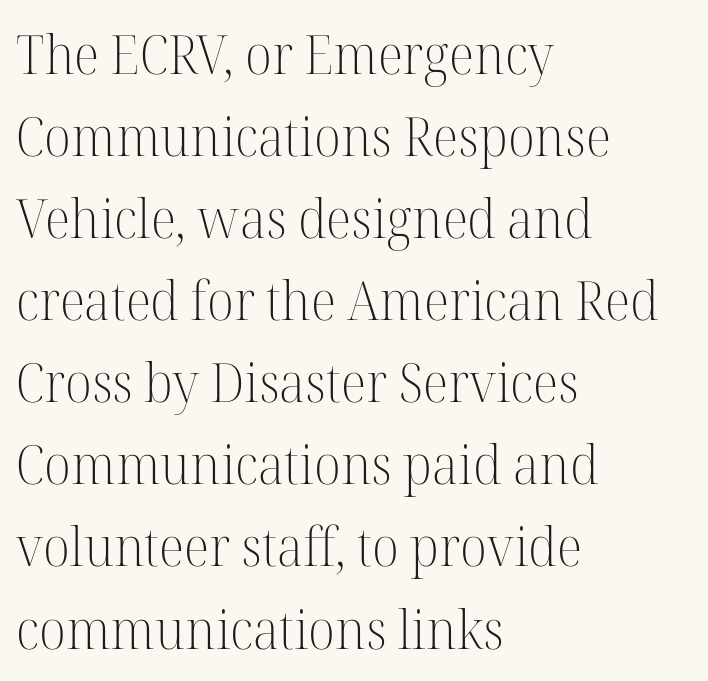
Spacing verdict: proportional, widths tailored to each character. Horizontal alignment here is leftward, the default for most running prose. The characters display serif detailing at their extremities. Is the stroke heavy? The answer is a plain regular-or-lighter.
